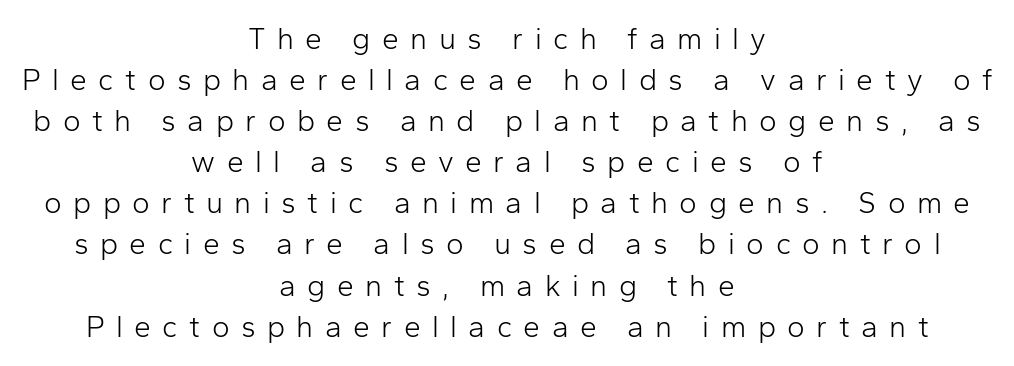
Q: Is the text bold? A: No.
Q: Is the text italic (slanted)? A: No, it is upright.
Q: Is the typeface a serif or a sans-serif typeface? A: Sans-serif.
Q: Is the text underlined? A: No.
Q: How is the paragraph aligned? A: Centered.
Q: Is the spacing between letters normal or unusually wide? A: Unusually wide.
Q: Is the spacing between lines tight, normal or loose? A: Normal.
Q: Width (condensed, normal, or wide)? A: Normal.
Q: Stroke contrast? A: Low.
Q: x-height? A: Medium.
Q: Monospaced? A: No.
